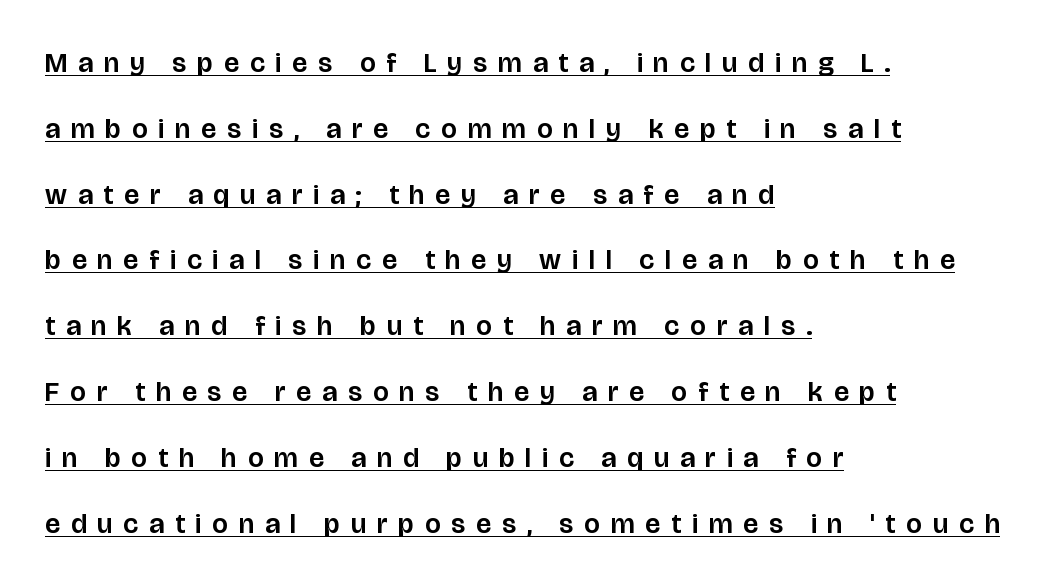
The image shows 28 px sans-serif type, upright; set left-aligned, loose line spacing (2.35x), unusually wide letter spacing (+0.39 em), underlined; low stroke contrast and a large x-height.
